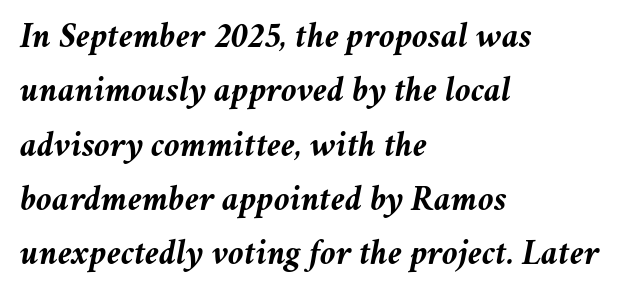
Q: Is the text bold? A: Yes.
Q: Is the text italic (slanted)? A: Yes, it leans right by about 11 degrees.
Q: Is the text underlined? A: No.
Q: How is the paragraph aligned? A: Left-aligned.
Q: Is the spacing between letters normal or unusually wide? A: Normal.
Q: Is the spacing between lines tight, normal or loose? A: Normal.
Q: Width (condensed, normal, or wide)? A: Normal.
Q: Stroke contrast? A: Medium.
Q: x-height? A: Medium.
Q: Monospaced? A: No.
